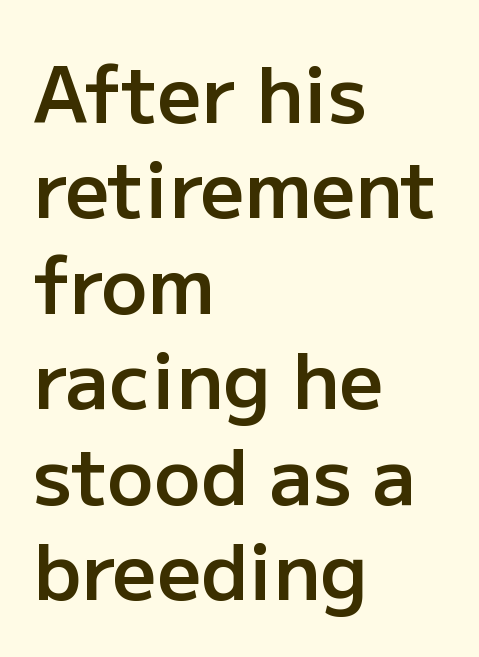
{"serif": "no", "italic": "no", "bold": "semi", "weight": "semibold", "width": "normal", "stroke_contrast": "low", "x_height": "medium", "monospaced": "no", "underline": "no", "align": "left", "line_spacing_ratio": 1.24, "letter_spacing": "normal", "letter_spacing_em": 0.0, "glyph_px": 77}
